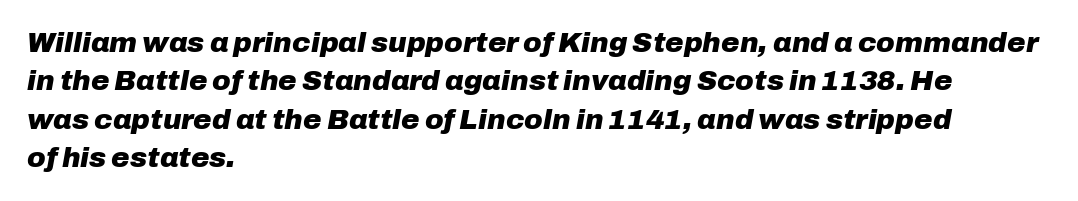
The rendering keeps characters at their native spacing. The rendering anchors every line to the left-hand side. Is the type slanted? Yes — the strokes lean at a clear angle. Regular leading. A clean baseline with only descenders dipping below it.
